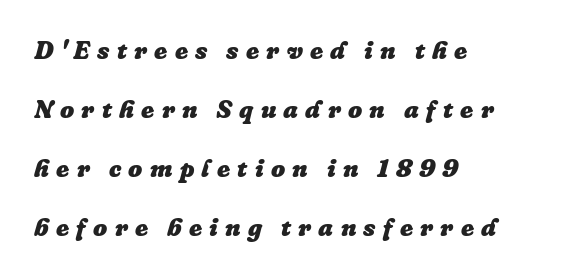
The image shows 25 px bold type, italic (leaning right); set left-aligned, loose line spacing (2.36x), unusually wide letter spacing (+0.29 em), not underlined.
